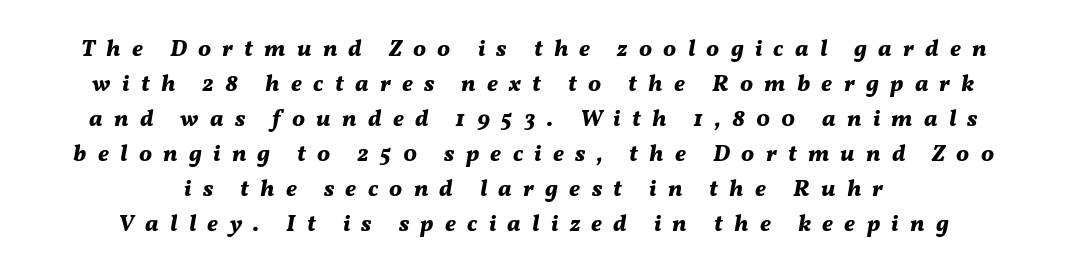
The image shows 23 px bold type, italic (leaning right); set centered, normal line spacing (1.52x), unusually wide letter spacing (+0.49 em), not underlined.
